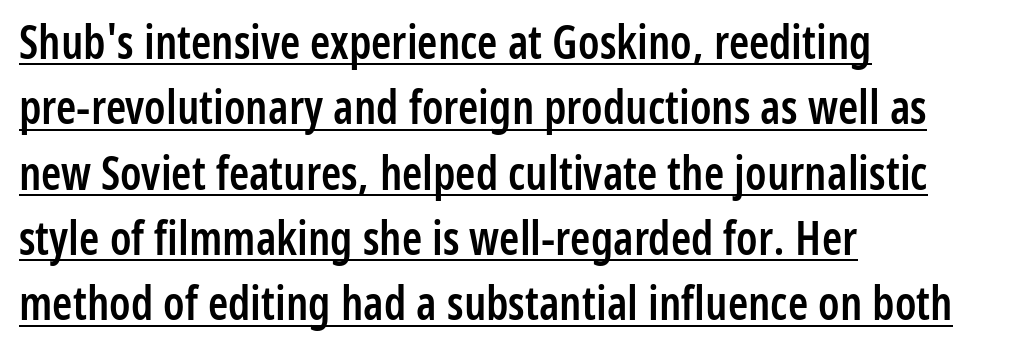
The rag falls on the right side of this text block. If you measured baseline to baseline, you'd find a middling distance. Ordinary non-slanted type is in use. Caption: semibold face, moderately heavy strokes. In designer terms, the underline attribute is active on this setting.
